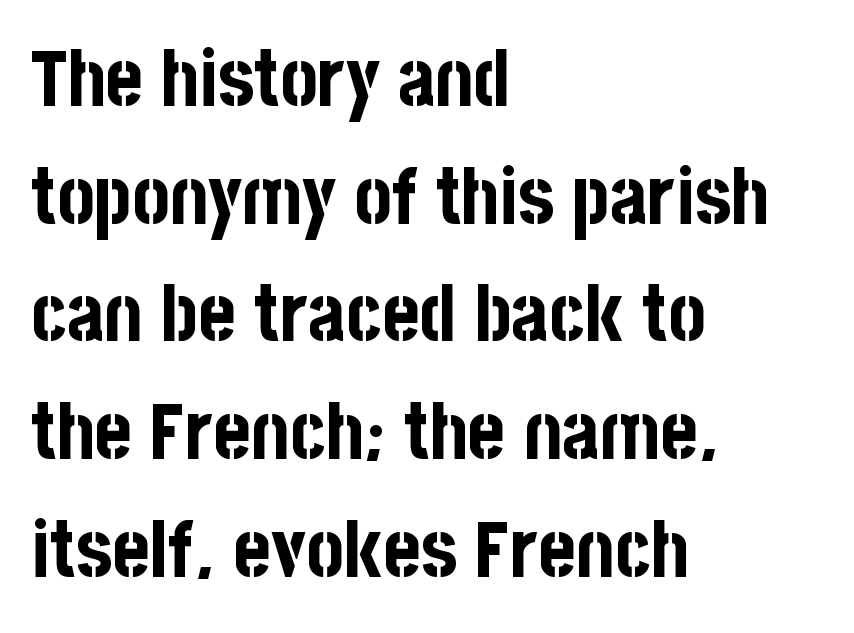
The text was rendered using a sans face with plain stroke endings. Compared with an ordinary text face, these strokes are far heavier — a full bold. The face used here is proportionally spaced, like ordinary book or web type. The designer left line spacing at the default. If you drew a line through each stem, it would be perfectly vertical. Descenders hang freely into open space.
